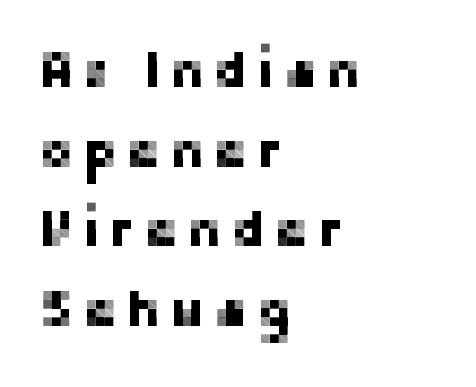
Reading down the block, your eye returns to a fixed left position each line. A bare baseline throughout the passage. This is sans-serif lettering, the kind often seen on screens and signage. A normal amount of white space separates one row of letters from the next. Tall strokes in this sample are plumb rather than angled.
